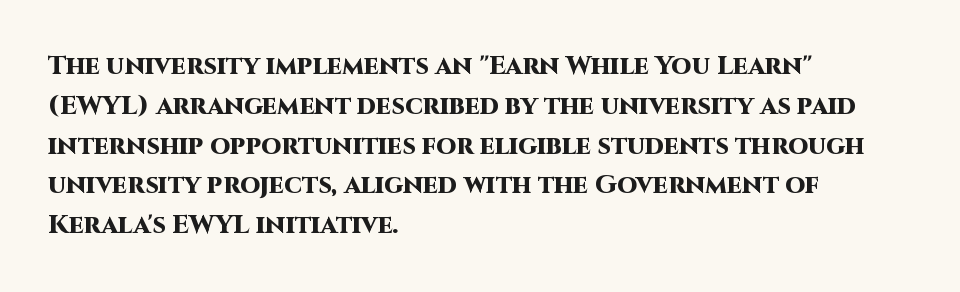
Plenty of ink on the page — the face is bold. Vertical spacing — default. Descenders hang freely into open space. All the whitespace from short lines collects on the right. This rendering leaves character spacing at its baseline value. Do the letters lean? They stand straight.
